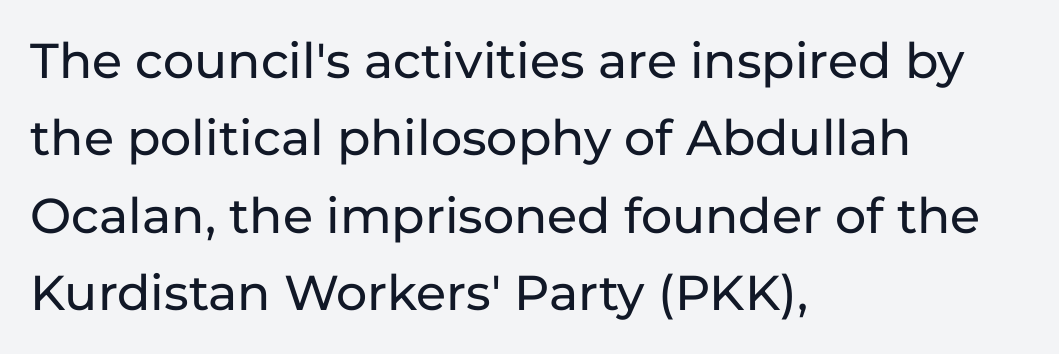
Successive baselines arrive at the customary interval. Spacing between characters is what you'd get straight out of the box. Any mark beneath the type? The region is blank. A typesetter would mark this as roman, not italic.
